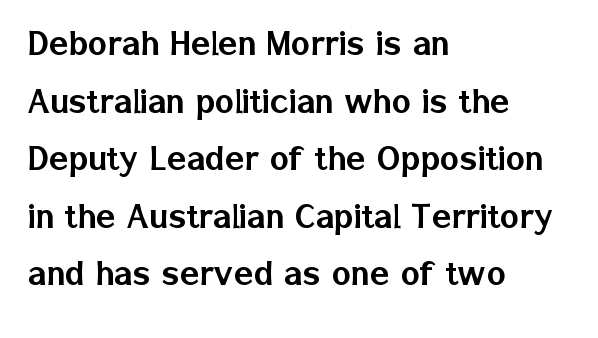
Q: Is the text italic (slanted)? A: No, it is upright.
Q: Is the typeface a serif or a sans-serif typeface? A: Sans-serif.
Q: Is the text underlined? A: No.
Q: How is the paragraph aligned? A: Left-aligned.
Q: Is the spacing between letters normal or unusually wide? A: Normal.
Q: Is the spacing between lines tight, normal or loose? A: Normal.
Q: Width (condensed, normal, or wide)? A: Normal.
Q: Stroke contrast? A: Low.
Q: x-height? A: Medium.
Q: Monospaced? A: No.
